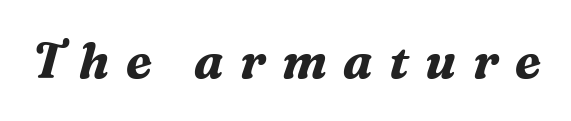
The image shows 49 px bold serif type, italic (leaning right); set unusually wide letter spacing (+0.33 em), not underlined; medium stroke contrast and a medium x-height.
